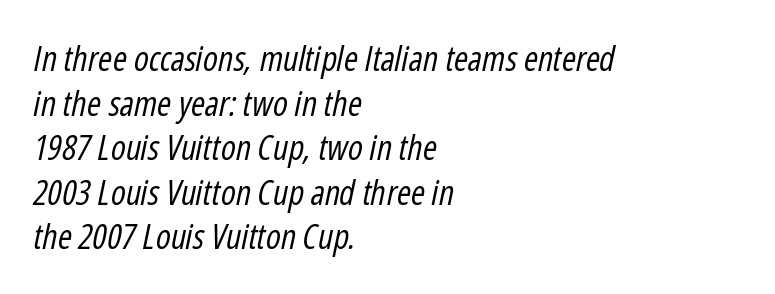
Short note: letters normally spaced. These lines are rendered in a variable-pitch font. Every character sits at an angle, as italics do. Does the copy run flush right? No — it runs flush left. No heavy texture on the line: the type isn't bold. Glance below the letters and you will spot only blank space.
